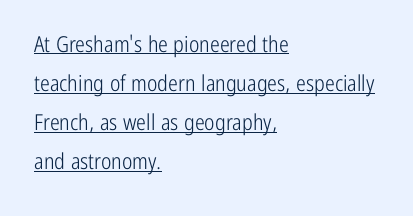
{"italic": "no", "bold": "no", "underline": "yes", "align": "left", "line_spacing_ratio": 1.78, "letter_spacing": "normal", "letter_spacing_em": 0.0, "glyph_px": 22}
